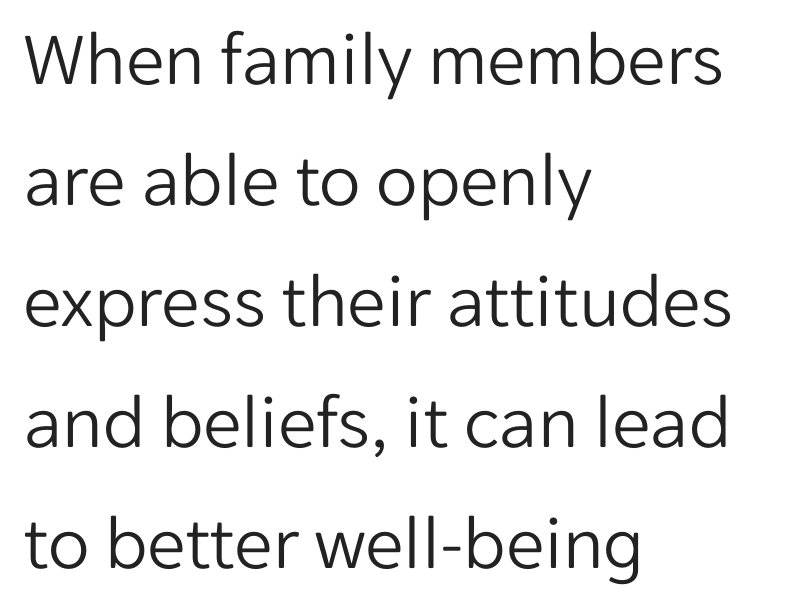
Q: Is the text bold? A: No.
Q: Is the text italic (slanted)? A: No, it is upright.
Q: Is the typeface a serif or a sans-serif typeface? A: Sans-serif.
Q: Is the text underlined? A: No.
Q: How is the paragraph aligned? A: Left-aligned.
Q: Is the spacing between letters normal or unusually wide? A: Normal.
Q: Is the spacing between lines tight, normal or loose? A: Normal.
Q: Width (condensed, normal, or wide)? A: Normal.
Q: Stroke contrast? A: Low.
Q: x-height? A: Medium.
Q: Monospaced? A: No.
